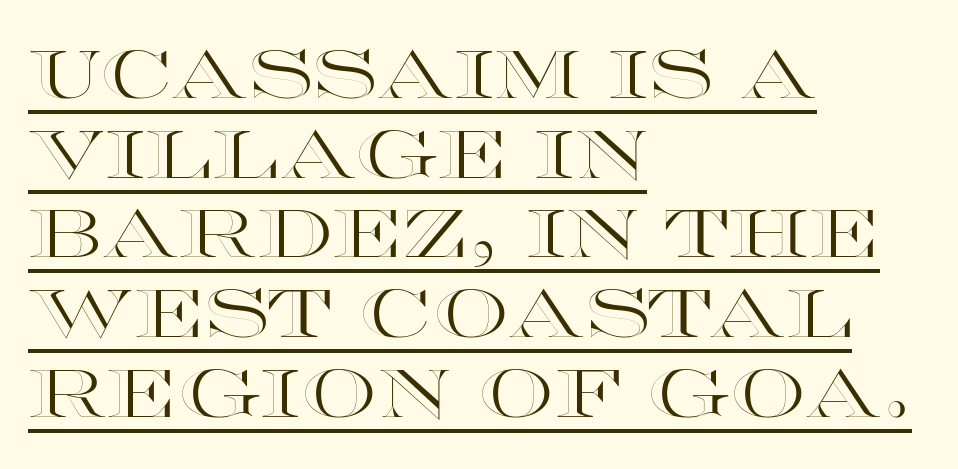
{"italic": "no", "width": "wide", "x_height": "large", "monospaced": "no", "underline": "yes", "align": "left", "line_spacing_ratio": 1.19, "letter_spacing": "normal", "letter_spacing_em": 0.0, "glyph_px": 67}
